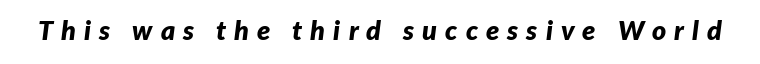
Q: Is the text bold? A: Yes.
Q: Is the text italic (slanted)? A: Yes, it leans right by about 7 degrees.
Q: Is the text underlined? A: No.
Q: Is the spacing between letters normal or unusually wide? A: Unusually wide.
